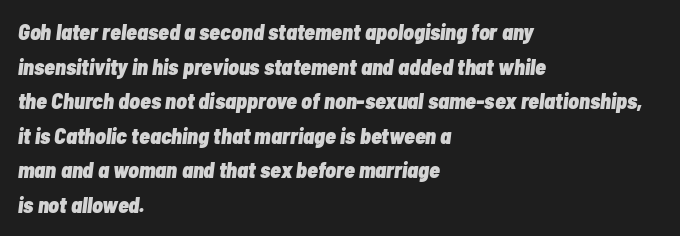
Posture: slanted. The ragged edge is on the right, which tells us the setting is flush left. Bare-footed words on every line. Typesetter's note: full bold, strokes at maximum text heaviness. The vertical gap from one line to the next is medium.
